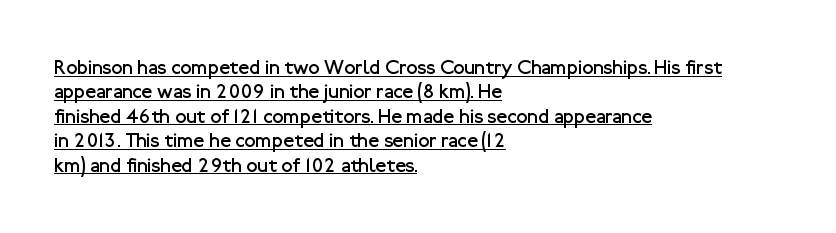
Students, note that the glyphs here touch the page at normal intervals. The setting favours the left margin, as ordinary paragraphs usually do. The characters are drawn with everyday or finer stroke widths. The rendering uses the underline text-decoration. Rendered with straight, roman letterforms.
